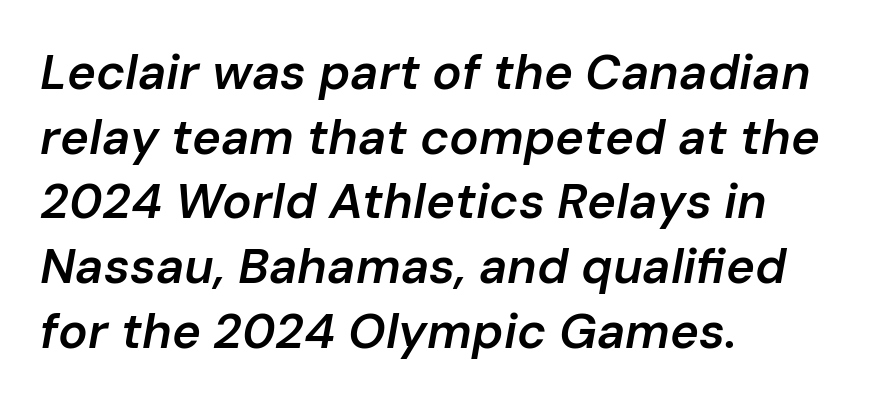
The image shows 49 px semibold type, italic (leaning right); set left-aligned, normal line spacing (1.32x), normal letter spacing, not underlined; low stroke contrast and a medium x-height.
